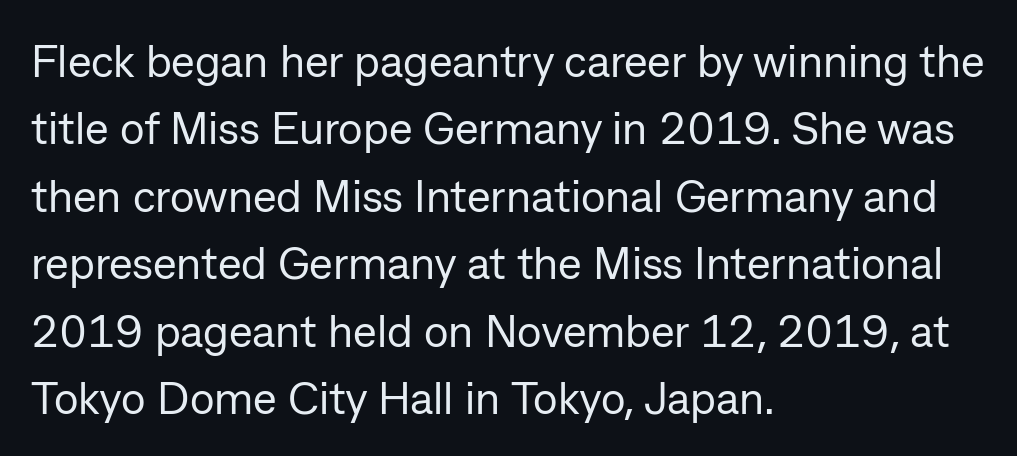
{"serif": "no", "italic": "no", "bold": "no", "weight": "regular", "width": "normal", "stroke_contrast": "low", "x_height": "medium", "monospaced": "no", "underline": "no", "align": "left", "line_spacing": "normal", "line_spacing_ratio": 1.5, "letter_spacing": "normal", "letter_spacing_em": 0.0, "glyph_px": 45}
